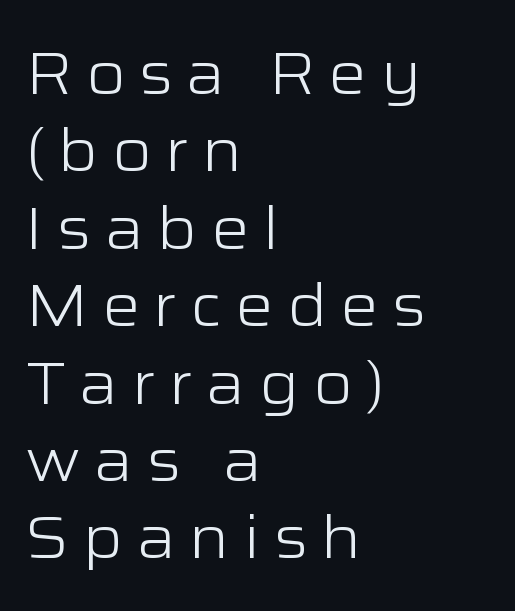
{"serif": "no", "italic": "no", "bold": "no", "weight": "light", "width": "wide", "stroke_contrast": "low", "x_height": "medium", "monospaced": "no", "underline": "no", "align": "left", "line_spacing": "normal", "line_spacing_ratio": 1.29, "letter_spacing": "wide", "letter_spacing_em": 0.22, "glyph_px": 60}
